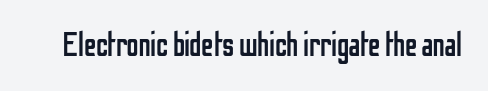
The image shows 34 px regular-weight, condensed sans-serif type, upright; set normal letter spacing, not underlined; low stroke contrast and a medium x-height.
